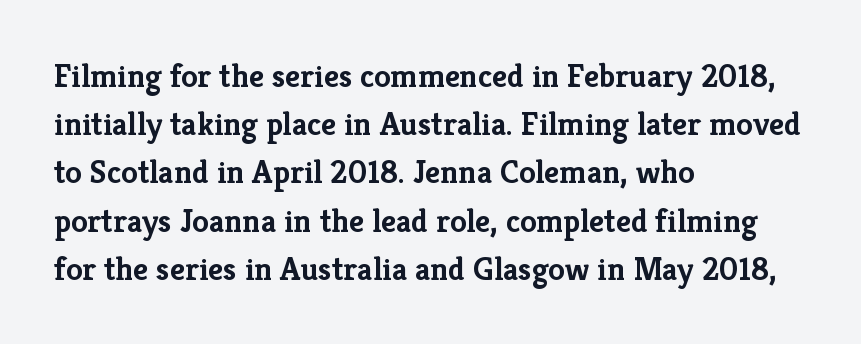
Q: Is the text bold? A: Yes.
Q: Is the text italic (slanted)? A: No, it is upright.
Q: Is the typeface a serif or a sans-serif typeface? A: Serif.
Q: Is the text underlined? A: No.
Q: How is the paragraph aligned? A: Left-aligned.
Q: Is the spacing between letters normal or unusually wide? A: Normal.
Q: Is the spacing between lines tight, normal or loose? A: Normal.
Q: Width (condensed, normal, or wide)? A: Normal.
Q: Stroke contrast? A: Low.
Q: x-height? A: Medium.
Q: Monospaced? A: No.
